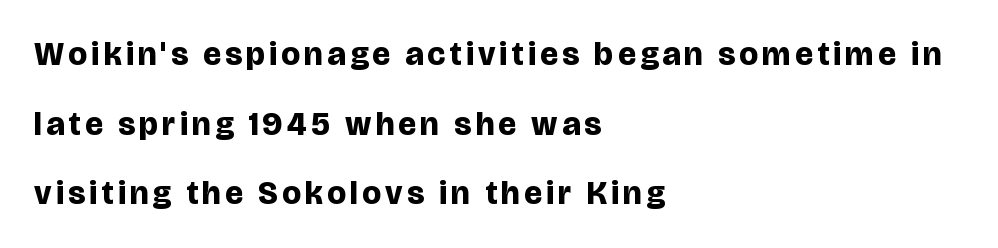
Q: Is the text bold? A: Yes.
Q: Is the text italic (slanted)? A: No, it is upright.
Q: Is the typeface a serif or a sans-serif typeface? A: Sans-serif.
Q: Is the text underlined? A: No.
Q: How is the paragraph aligned? A: Left-aligned.
Q: Is the spacing between lines tight, normal or loose? A: Loose.
Q: Width (condensed, normal, or wide)? A: Normal.
Q: Stroke contrast? A: Low.
Q: x-height? A: Large.
Q: Monospaced? A: No.
